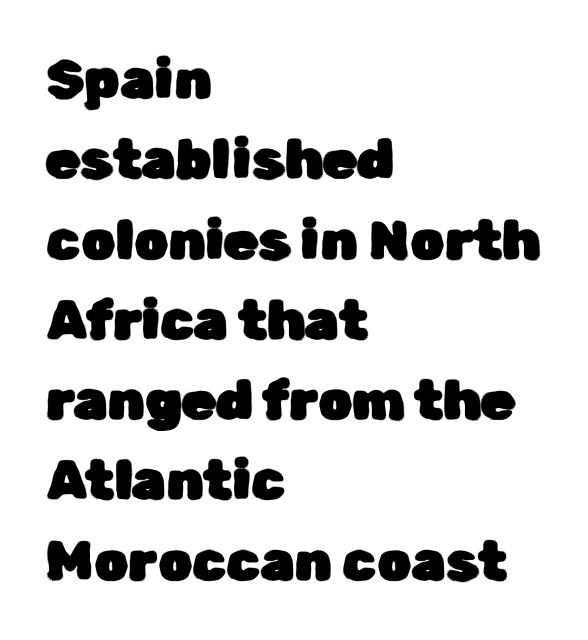
The passage shown has conventional tracking throughout. You could not count columns in this text — the font is proportionally spaced. Serifs: no, the terminals of the letterforms are clean. Line starts are locked; line ends wander.
